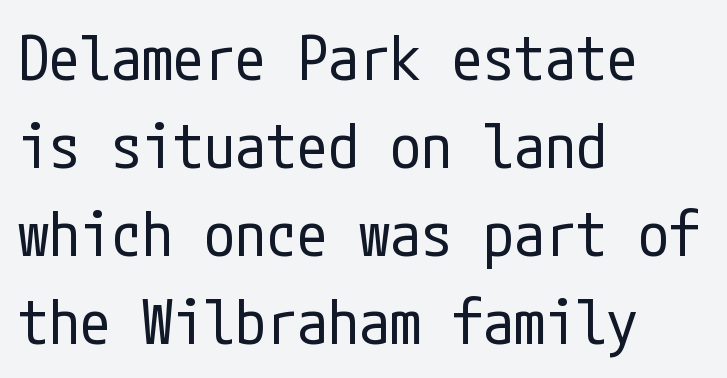
The image shows 62 px regular-weight, condensed sans-serif type, upright; set left-aligned, normal line spacing (1.42x), normal letter spacing, not underlined; low stroke contrast and a medium x-height.
